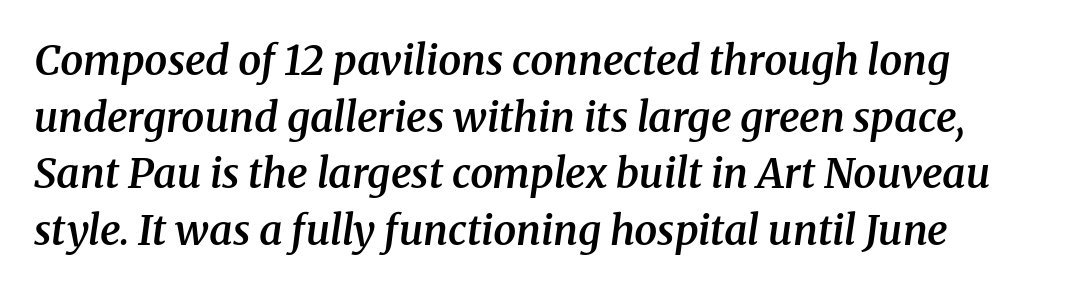
Q: Is the text bold? A: Semi-bold.
Q: Is the text italic (slanted)? A: Yes, it leans right by about 8 degrees.
Q: Is the typeface a serif or a sans-serif typeface? A: Serif.
Q: Is the text underlined? A: No.
Q: Is the spacing between letters normal or unusually wide? A: Normal.
Q: Is the spacing between lines tight, normal or loose? A: Normal.
Q: Width (condensed, normal, or wide)? A: Normal.
Q: Stroke contrast? A: Medium.
Q: x-height? A: Medium.
Q: Monospaced? A: No.
